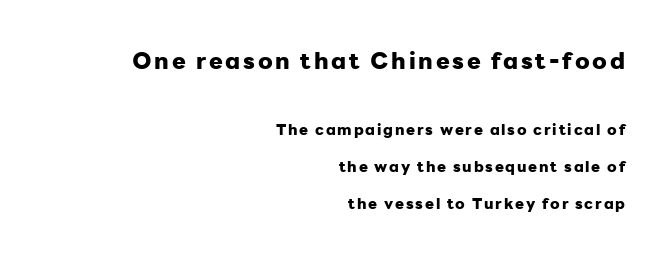
Q: Is the text bold? A: Yes.
Q: Is the text italic (slanted)? A: No, it is upright.
Q: Is the text underlined? A: No.
Q: How is the paragraph aligned? A: Right-aligned.
Q: Is the spacing between lines tight, normal or loose? A: Loose.
Q: Which block of text is set in a larger size, the first (top) or the second (bottom)? A: The first (top) one.
